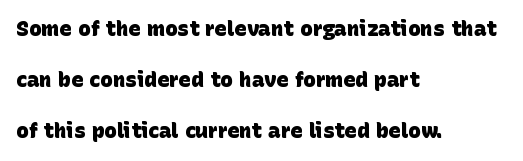
Q: Is the text bold? A: Yes.
Q: Is the text underlined? A: No.
Q: How is the paragraph aligned? A: Left-aligned.
Q: Is the spacing between letters normal or unusually wide? A: Normal.
Q: Is the spacing between lines tight, normal or loose? A: Loose.
